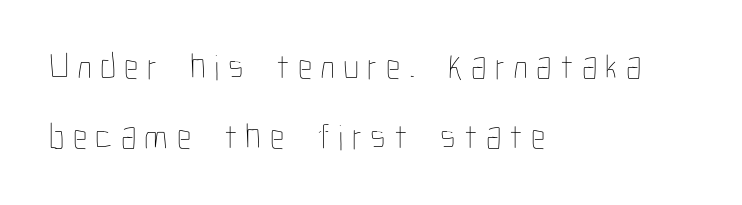
{"italic": "no", "bold": "no", "weight": "thin", "width": "condensed", "stroke_contrast": "low", "x_height": "medium", "monospaced": "no", "underline": "no", "align": "left", "line_spacing": "loose", "line_spacing_ratio": 1.94, "letter_spacing": "wide", "letter_spacing_em": 0.23, "glyph_px": 36}
